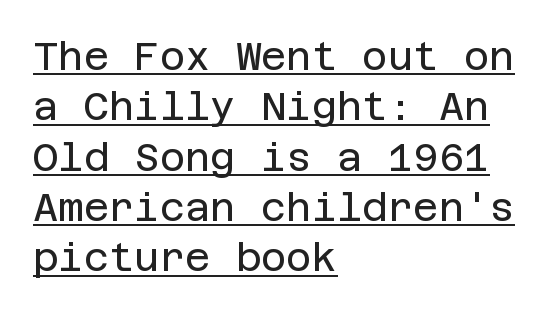
The font sits on the lighter half of the weight spectrum, regular included. The letterforms sit shoulder to shoulder at normal distance. A typesetter would label this face a sans. Line beginnings align vertically; line endings do not.
